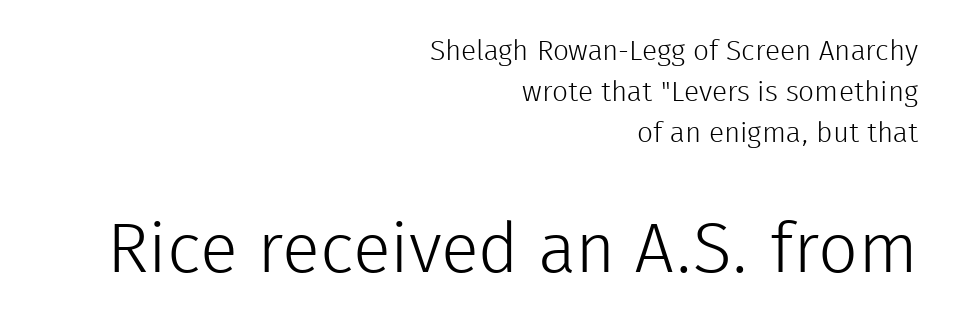
The image shows 70 px light sans-serif type, upright; set right-aligned, normal line spacing (1.46x), normal letter spacing, not underlined; the second (bottom) block is 2.5x larger; low stroke contrast and a medium x-height.
